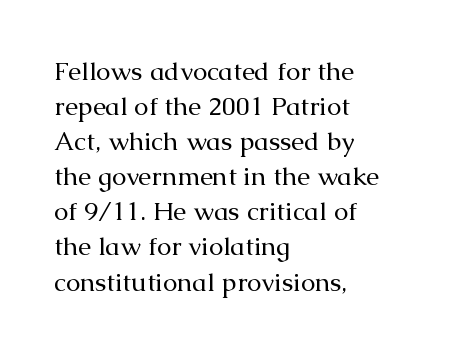
{"italic": "no", "bold": "no", "underline": "no", "align": "left", "line_spacing": "normal", "line_spacing_ratio": 1.35, "letter_spacing": "normal", "letter_spacing_em": 0.0, "glyph_px": 26}
